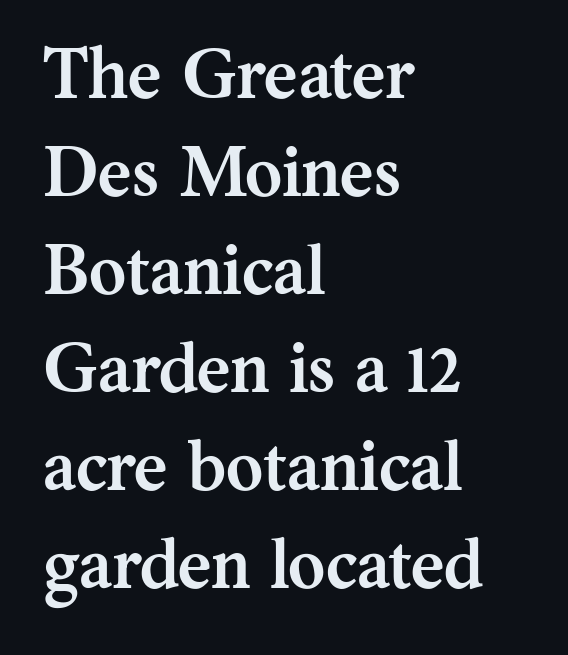
{"serif": "yes", "italic": "no", "bold": "yes", "weight": "semibold", "width": "normal", "stroke_contrast": "medium", "x_height": "medium", "monospaced": "no", "underline": "no", "align": "left", "line_spacing": "normal", "line_spacing_ratio": 1.38, "letter_spacing": "normal", "letter_spacing_em": 0.0, "glyph_px": 71}
